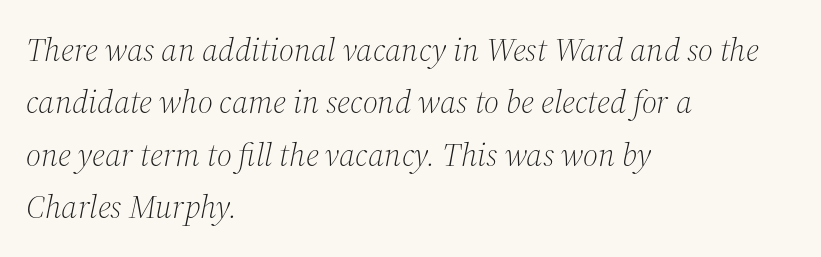
The image shows 33 px light serif type, italic (leaning right); set left-aligned, normal line spacing (1.59x), normal letter spacing, not underlined; medium stroke contrast and a medium x-height.
